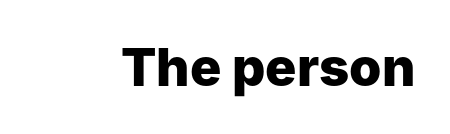
The image shows 52 px heavy sans-serif type, upright; set normal letter spacing, not underlined; low stroke contrast and a medium x-height.
